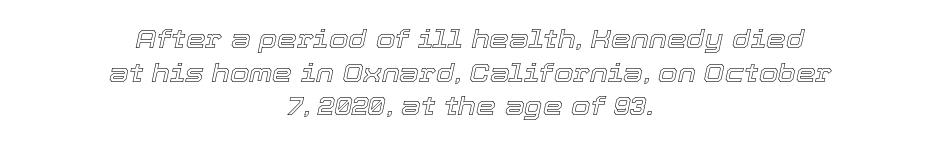
Q: Is the text italic (slanted)? A: Yes, it leans right by about 12 degrees.
Q: Is the text underlined? A: No.
Q: How is the paragraph aligned? A: Centered.
Q: Is the spacing between letters normal or unusually wide? A: Normal.
Q: Is the spacing between lines tight, normal or loose? A: Normal.
